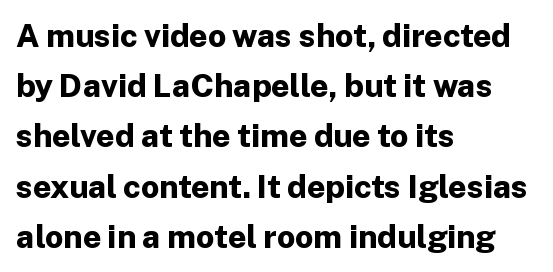
The image shows 32 px bold sans-serif type, upright; set left-aligned, normal line spacing (1.57x), normal letter spacing, not underlined; low stroke contrast and a medium x-height.
